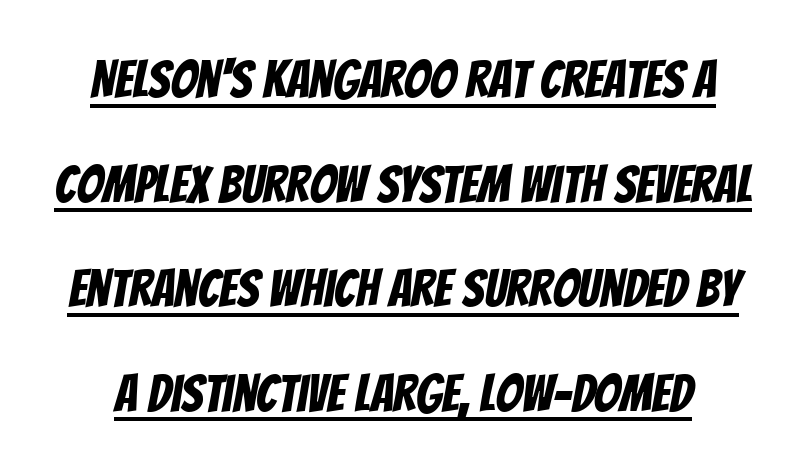
{"serif": "no", "width": "condensed", "stroke_contrast": "low", "x_height": "large", "monospaced": "no", "underline": "yes", "line_spacing": "loose", "line_spacing_ratio": 2.01, "letter_spacing": "normal", "letter_spacing_em": 0.0, "glyph_px": 52}
